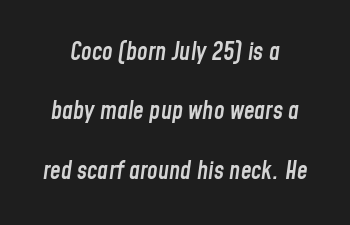
Q: Is the text bold? A: Semi-bold.
Q: Is the text italic (slanted)? A: Yes, it leans right by about 8 degrees.
Q: Is the text underlined? A: No.
Q: How is the paragraph aligned? A: Centered.
Q: Is the spacing between letters normal or unusually wide? A: Normal.
Q: Is the spacing between lines tight, normal or loose? A: Loose.
